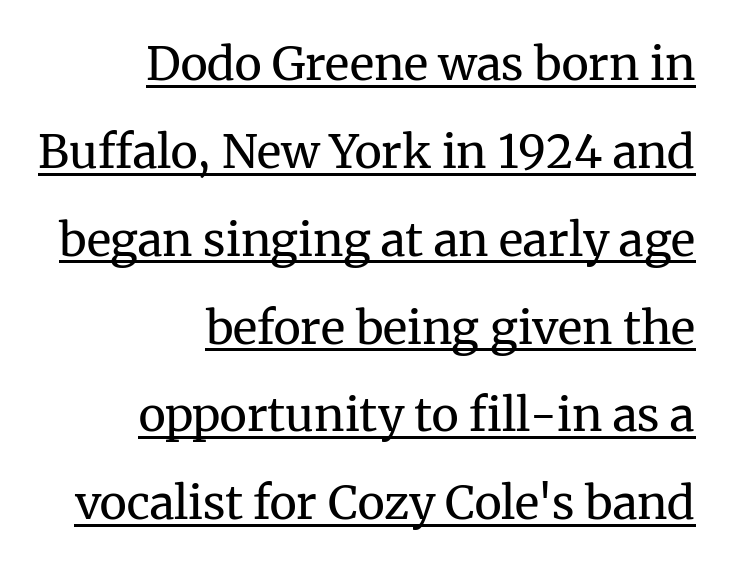
The image shows 46 px regular-weight serif type, upright; set right-aligned, loose line spacing (1.91x), normal letter spacing, underlined; medium stroke contrast and a medium x-height.
